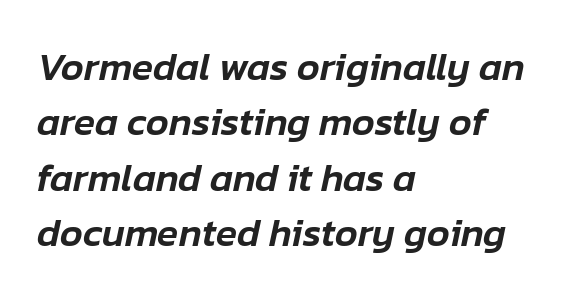
Varying glyph widths throughout — classic text-font behaviour. Nobody touched the tracking dial on this one. The designer left line spacing at the default. Type without underlining. Line starts are locked; line ends wander. The axis of the letterforms is tilted away from vertical.
